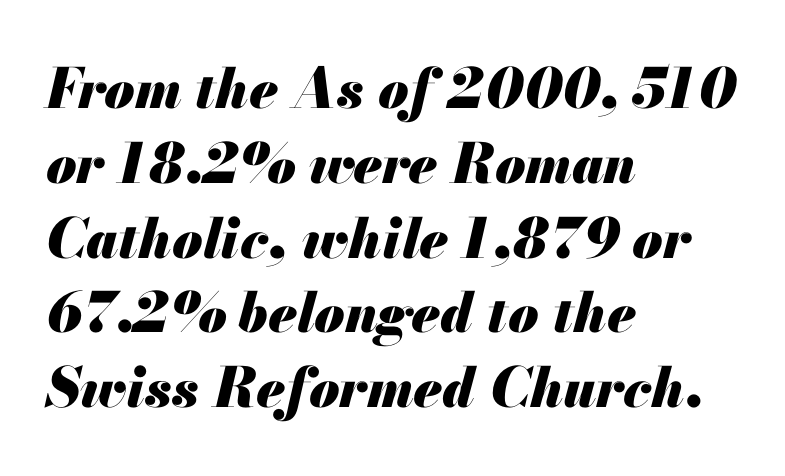
The rendering keeps characters at their native spacing. The rag falls on the right side of this text block. Clear beneath every line of the passage. The typesetting leans heavy: a genuine bold. Reading down the column, the eye jumps a familiar distance to each next line. Would a proofreader flag this as italicized? Yes.
